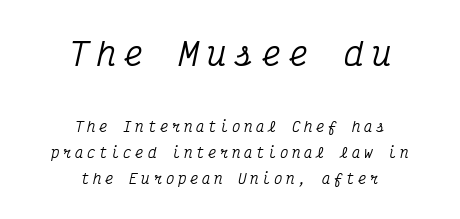
The passage shown is typeset with a serif family. The more generous point size was reserved for the upper chunk. Here the designer chose a console-style face with uniform glyph widths. Between one letter and the next there's a generous, obvious gap.
